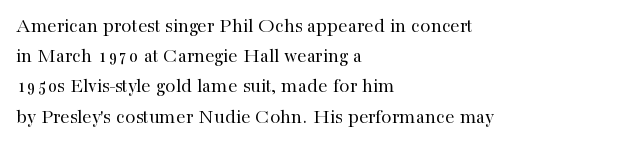
Q: Is the text bold? A: No.
Q: Is the text italic (slanted)? A: No, it is upright.
Q: Is the text underlined? A: No.
Q: How is the paragraph aligned? A: Left-aligned.
Q: Is the spacing between letters normal or unusually wide? A: Normal.
Q: Is the spacing between lines tight, normal or loose? A: Normal.
